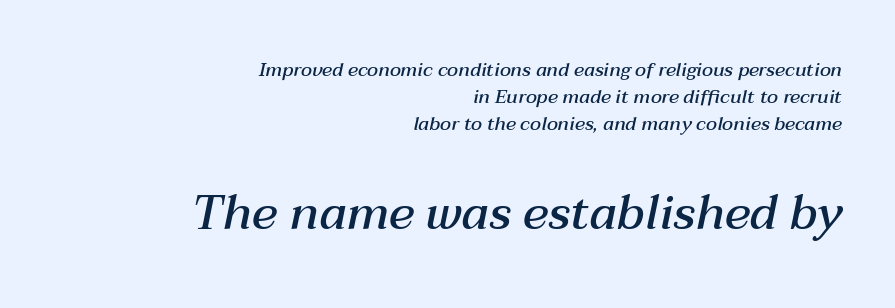
{"italic": "yes", "lean": "right", "slant_degrees": 12, "bold": "semi", "weight": "semibold", "width": "normal", "stroke_contrast": "medium", "x_height": "medium", "monospaced": "no", "underline": "no", "align": "right", "line_spacing": "normal", "line_spacing_ratio": 1.41, "letter_spacing": "normal", "letter_spacing_em": 0.0, "larger_block": "second", "size_ratio": 2.53, "glyph_px": 48}
